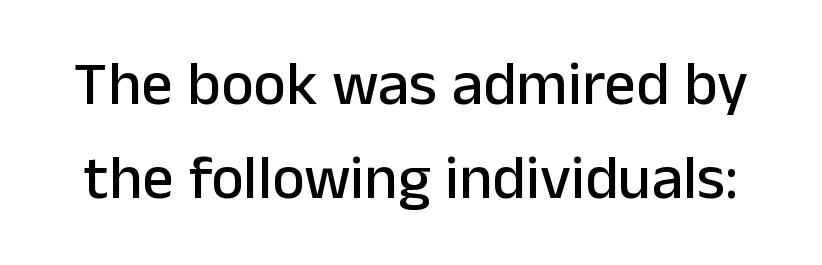
{"serif": "no", "italic": "no", "width": "normal", "stroke_contrast": "low", "x_height": "medium", "monospaced": "no", "underline": "no", "line_spacing": "normal", "line_spacing_ratio": 1.52, "letter_spacing": "normal", "letter_spacing_em": 0.0, "glyph_px": 62}
